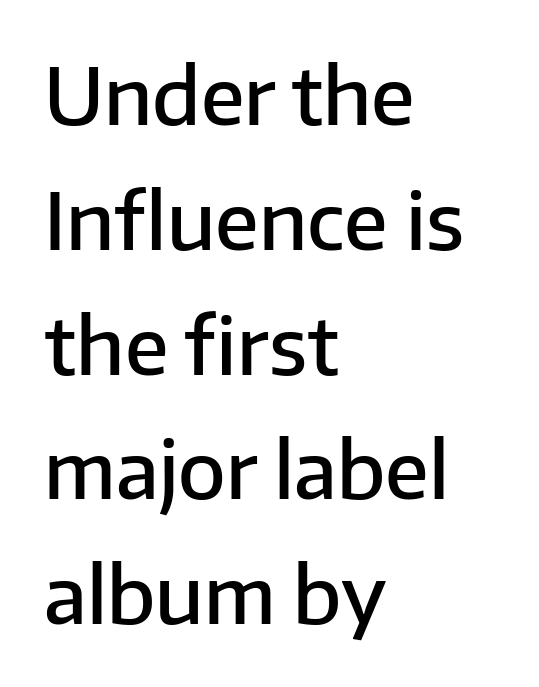
The sample has been set in demibold, a notch under bold. Look at the bottom of the vertical strokes: they stop flat, with no serifs. This is the regular roman posture of the typeface. A bare baseline throughout the passage. The rendering uses natural spacing where letterforms have individual widths. The line-height multiplier appears to be the usual default.
